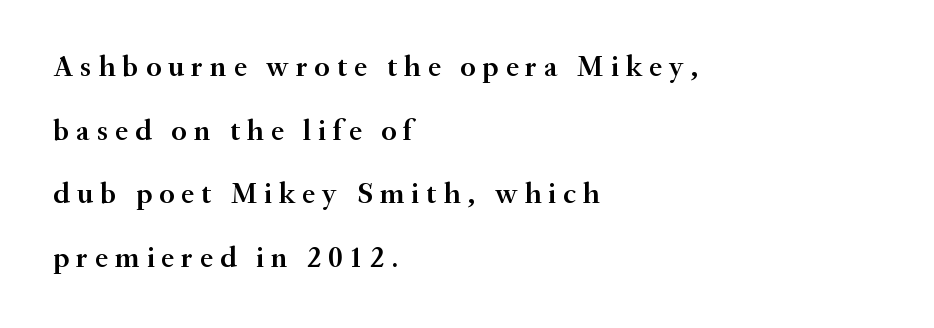
{"serif": "yes", "italic": "no", "bold": "semi", "weight": "semibold", "width": "normal", "stroke_contrast": "medium", "x_height": "small", "monospaced": "no", "underline": "no", "align": "left", "line_spacing": "loose", "line_spacing_ratio": 2.12, "letter_spacing": "wide", "letter_spacing_em": 0.23, "glyph_px": 30}
